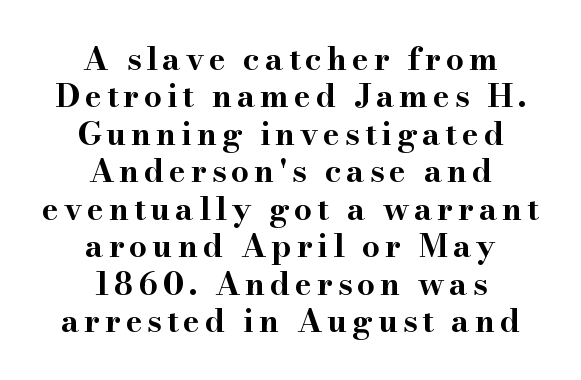
Q: Is the text bold? A: Yes.
Q: Is the text italic (slanted)? A: No, it is upright.
Q: Is the typeface a serif or a sans-serif typeface? A: Serif.
Q: Is the text underlined? A: No.
Q: How is the paragraph aligned? A: Centered.
Q: Width (condensed, normal, or wide)? A: Wide.
Q: Stroke contrast? A: High.
Q: x-height? A: Small.
Q: Monospaced? A: No.
